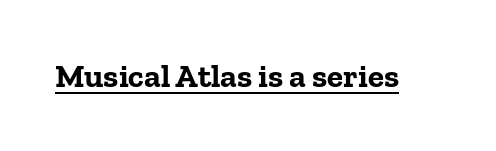
Q: Is the text bold? A: Yes.
Q: Is the text italic (slanted)? A: No, it is upright.
Q: Is the typeface a serif or a sans-serif typeface? A: Serif.
Q: Is the text underlined? A: Yes.
Q: Is the spacing between letters normal or unusually wide? A: Normal.
Q: Width (condensed, normal, or wide)? A: Normal.
Q: Stroke contrast? A: Low.
Q: x-height? A: Medium.
Q: Monospaced? A: No.
